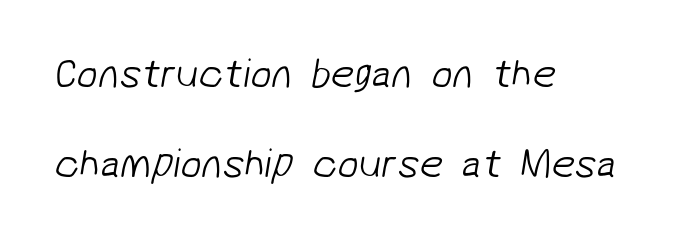
The compositor pushed each line to the left boundary. The space directly below the letters is spotless. The font sits on the lighter half of the weight spectrum, regular included. This sample uses plain, unmodified letter spacing. Line spacing here is loose. The letters carry no serifs — their stems end cleanly without finishing strokes.
